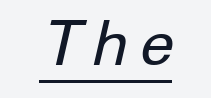
Q: Is the text bold? A: No.
Q: Is the text italic (slanted)? A: Yes, it leans right by about 12 degrees.
Q: Is the text underlined? A: Yes.
Q: Width (condensed, normal, or wide)? A: Normal.
Q: Stroke contrast? A: Low.
Q: x-height? A: Medium.
Q: Monospaced? A: No.
